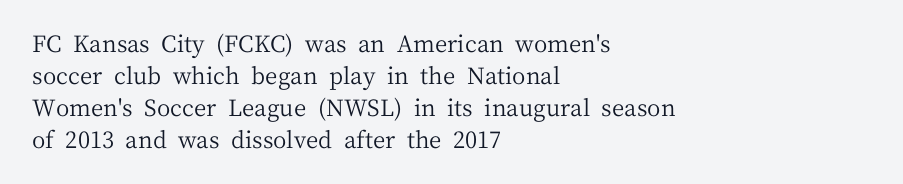
{"italic": "no", "bold": "no", "underline": "no", "align": "left", "line_spacing": "normal", "line_spacing_ratio": 1.39, "letter_spacing": "normal", "letter_spacing_em": 0.0, "glyph_px": 23}
